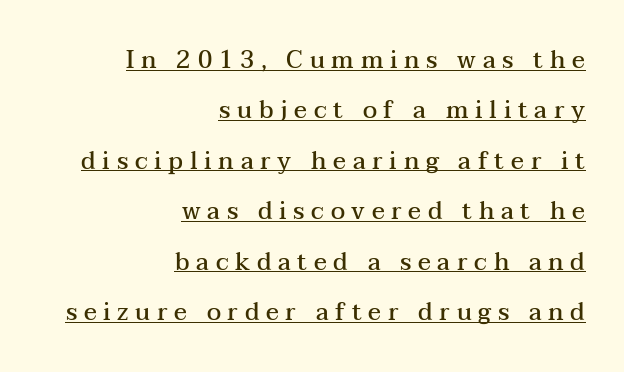
Q: Is the text bold? A: Semi-bold.
Q: Is the text italic (slanted)? A: No, it is upright.
Q: Is the text underlined? A: Yes.
Q: How is the paragraph aligned? A: Right-aligned.
Q: Is the spacing between letters normal or unusually wide? A: Unusually wide.
Q: Is the spacing between lines tight, normal or loose? A: Loose.
